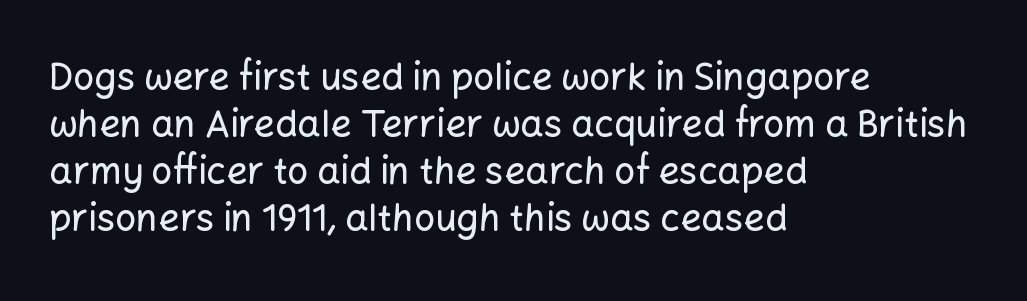
Descender tails drop into unmarked territory. The specimen reads as upright at a glance. Character widths vary here, with narrow letters taking less room than wide ones. The passage shown is typeset with a sans-serif family. Every row of glyphs begins at an identical x-position on the left.
